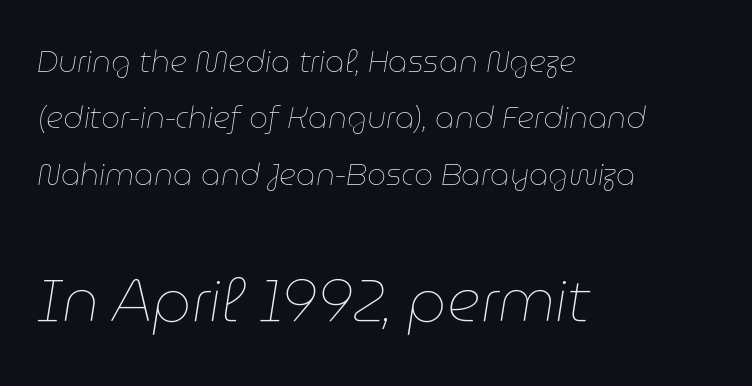
{"italic": "yes", "lean": "right", "slant_degrees": 9, "bold": "no", "weight": "thin", "width": "normal", "stroke_contrast": "low", "x_height": "medium", "monospaced": "no", "underline": "no", "align": "left", "line_spacing_ratio": 1.88, "letter_spacing": "normal", "letter_spacing_em": 0.0, "larger_block": "second", "size_ratio": 1.97, "glyph_px": 59}
